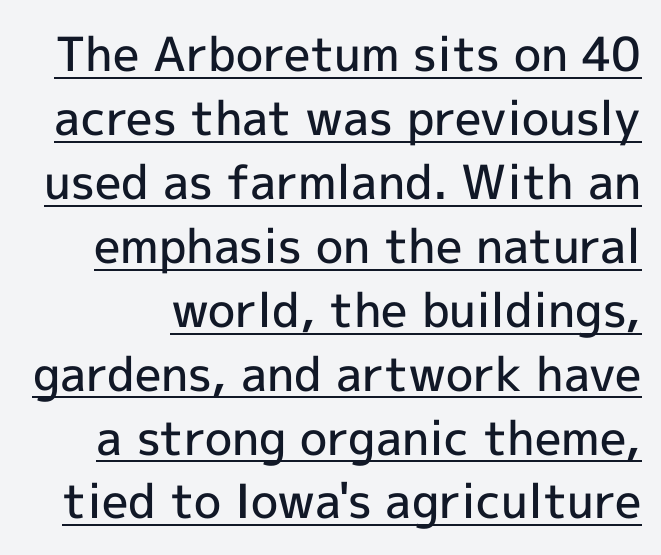
{"serif": "no", "italic": "no", "bold": "semi", "weight": "semibold", "width": "normal", "x_height": "medium", "monospaced": "no", "underline": "yes", "line_spacing": "normal", "line_spacing_ratio": 1.36, "letter_spacing": "normal", "letter_spacing_em": 0.0, "glyph_px": 47}
